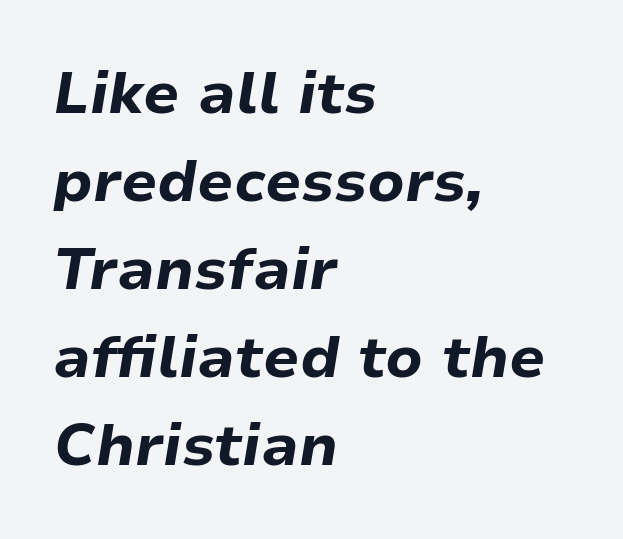
Q: Is the text bold? A: Yes.
Q: Is the text italic (slanted)? A: Yes, it leans right by about 9 degrees.
Q: Is the text underlined? A: No.
Q: How is the paragraph aligned? A: Left-aligned.
Q: Is the spacing between letters normal or unusually wide? A: Normal.
Q: Is the spacing between lines tight, normal or loose? A: Normal.
Q: Width (condensed, normal, or wide)? A: Normal.
Q: Stroke contrast? A: Low.
Q: x-height? A: Medium.
Q: Monospaced? A: No.
